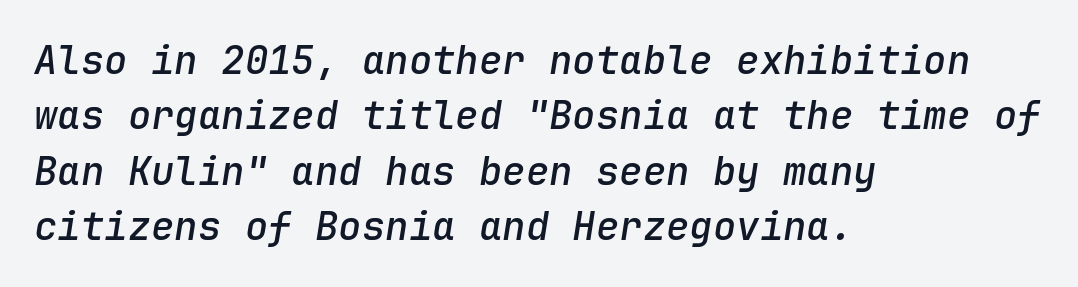
Q: Is the text bold? A: Semi-bold.
Q: Is the text italic (slanted)? A: Yes, it leans right by about 9 degrees.
Q: Is the text underlined? A: No.
Q: How is the paragraph aligned? A: Left-aligned.
Q: Is the spacing between letters normal or unusually wide? A: Normal.
Q: Is the spacing between lines tight, normal or loose? A: Normal.
Q: Width (condensed, normal, or wide)? A: Normal.
Q: Stroke contrast? A: Low.
Q: x-height? A: Medium.
Q: Monospaced? A: Yes.
